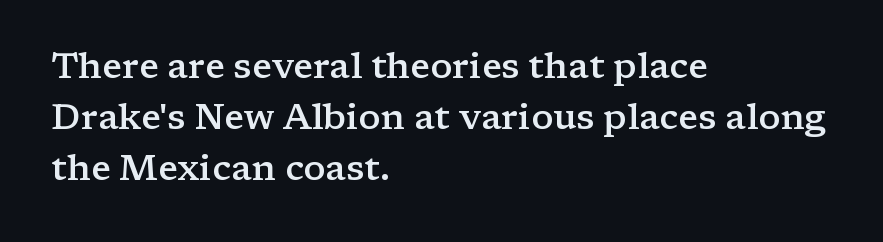
{"serif": "yes", "italic": "no", "bold": "semi", "weight": "semibold", "width": "wide", "stroke_contrast": "low", "x_height": "medium", "monospaced": "no", "underline": "no", "align": "left", "line_spacing": "normal", "line_spacing_ratio": 1.42, "letter_spacing": "normal", "letter_spacing_em": 0.0, "glyph_px": 36}
